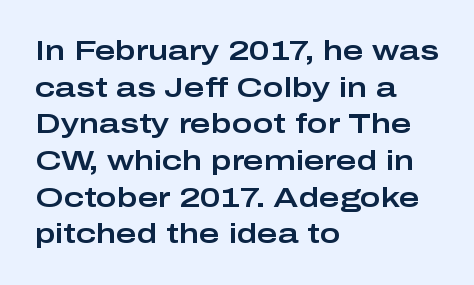
The setting favours the left margin, as ordinary paragraphs usually do. Type style note: lacks serifs. The vertical gap from one line to the next is medium. In terms of letterspacing, this is plain default setting. Descender tails drop into unmarked territory.
